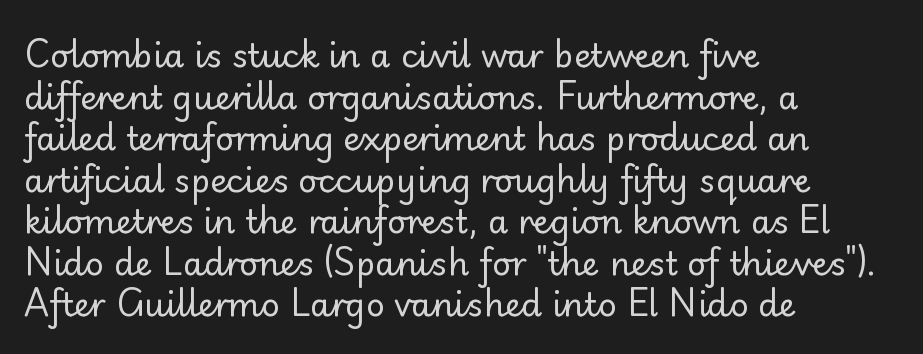
Proportional: the letters do not fall into vertical columns. Every character sits straight up, as roman type does. Classification — sans serif. Each word holds together tightly as a unit, with standard inter-letter gaps. The words here are not underlined. The block of text has a typical density, with ordinary space between rows.
